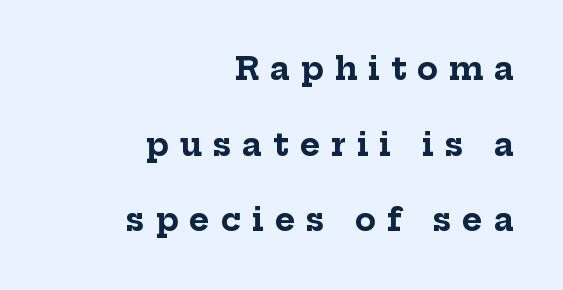
Q: Is the text bold? A: Yes.
Q: Is the text italic (slanted)? A: No, it is upright.
Q: Is the typeface a serif or a sans-serif typeface? A: Serif.
Q: Is the text underlined? A: No.
Q: How is the paragraph aligned? A: Right-aligned.
Q: Is the spacing between letters normal or unusually wide? A: Unusually wide.
Q: Is the spacing between lines tight, normal or loose? A: Loose.
Q: Width (condensed, normal, or wide)? A: Normal.
Q: Stroke contrast? A: Low.
Q: x-height? A: Medium.
Q: Monospaced? A: No.
